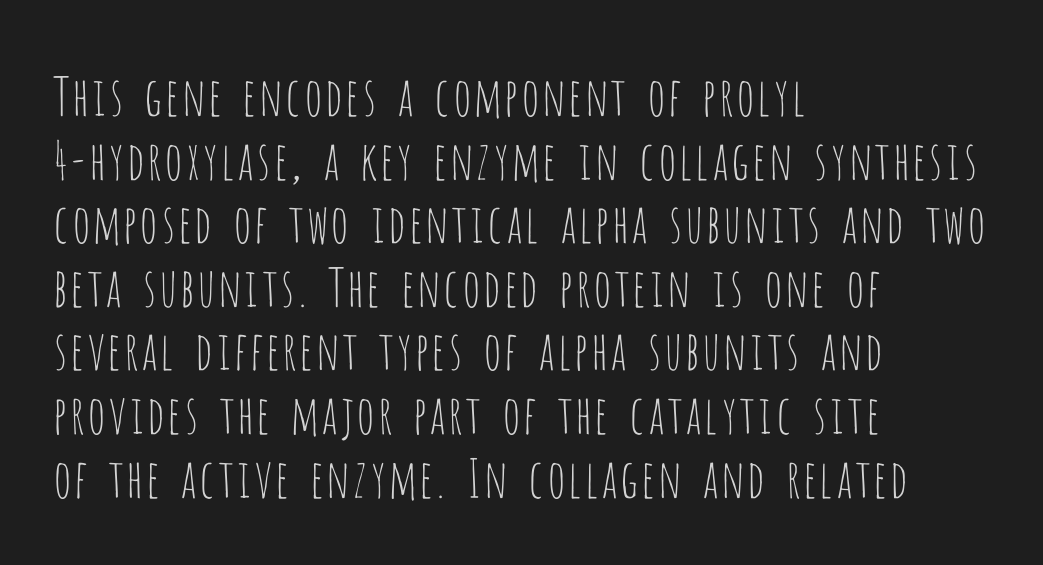
Between one letter and the next there's only the usual sliver of space. Notice how the stems are strictly vertical — no italics here. Each letter's strokes conclude bluntly, with no projecting serifs. Just letters on the line, the space beneath them empty. Which margin do the lines hug? The left one — the right edge is uneven. The passage shown is typed in a proportional face where columns would drift.
